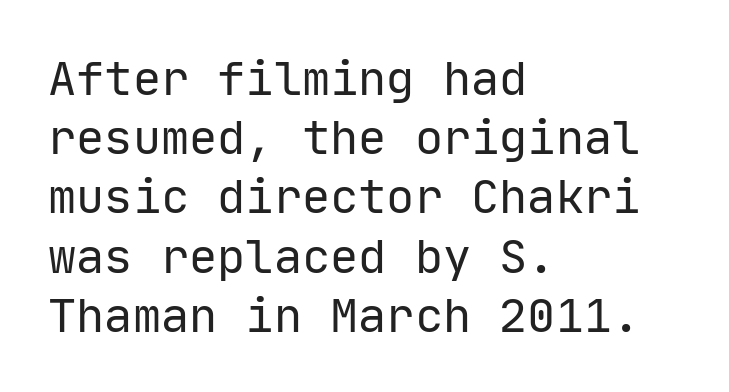
The designer left line spacing at the default. The strokes carry an ordinary text weight at most. Quick note: not italic, upright. The typeface chosen for these lines omits serifs.
